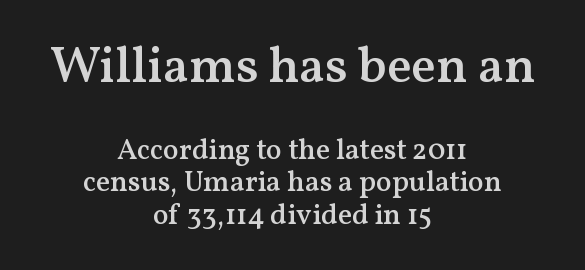
Q: Is the text bold? A: Semi-bold.
Q: Is the text italic (slanted)? A: No, it is upright.
Q: Is the typeface a serif or a sans-serif typeface? A: Serif.
Q: Is the text underlined? A: No.
Q: How is the paragraph aligned? A: Centered.
Q: Is the spacing between letters normal or unusually wide? A: Normal.
Q: Is the spacing between lines tight, normal or loose? A: Tight.
Q: Which block of text is set in a larger size, the first (top) or the second (bottom)? A: The first (top) one.
Q: Width (condensed, normal, or wide)? A: Normal.
Q: Stroke contrast? A: Medium.
Q: x-height? A: Medium.
Q: Monospaced? A: No.
